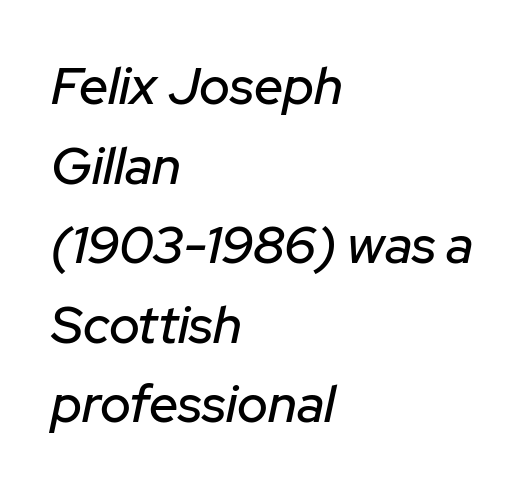
{"italic": "yes", "lean": "right", "slant_degrees": 12, "width": "normal", "stroke_contrast": "low", "x_height": "medium", "monospaced": "no", "underline": "no", "align": "left", "line_spacing": "normal", "line_spacing_ratio": 1.53, "letter_spacing": "normal", "letter_spacing_em": 0.0, "glyph_px": 52}
